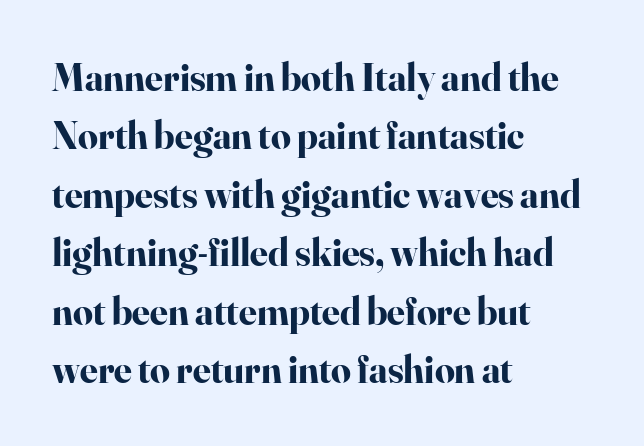
Q: Is the text bold? A: Yes.
Q: Is the text italic (slanted)? A: No, it is upright.
Q: Is the typeface a serif or a sans-serif typeface? A: Serif.
Q: Is the text underlined? A: No.
Q: How is the paragraph aligned? A: Left-aligned.
Q: Is the spacing between letters normal or unusually wide? A: Normal.
Q: Is the spacing between lines tight, normal or loose? A: Normal.
Q: Width (condensed, normal, or wide)? A: Normal.
Q: Stroke contrast? A: High.
Q: x-height? A: Small.
Q: Monospaced? A: No.
